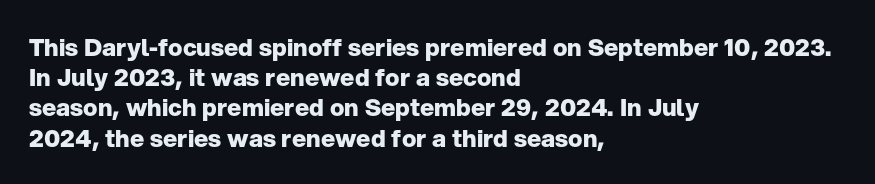
The image shows 24 px bold type, upright; set left-aligned, normal line spacing (1.26x), normal letter spacing, not underlined.
